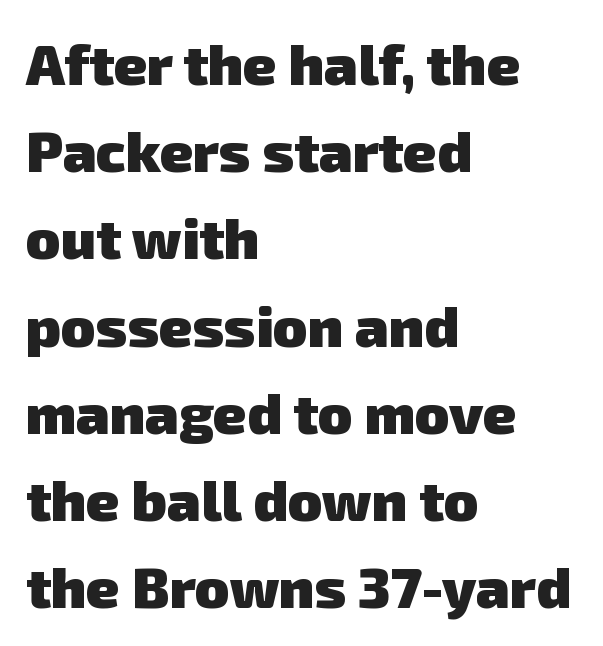
{"serif": "no", "bold": "yes", "weight": "heavy", "width": "normal", "stroke_contrast": "low", "x_height": "medium", "monospaced": "no", "underline": "no", "align": "left", "line_spacing": "normal", "line_spacing_ratio": 1.53, "letter_spacing": "normal", "letter_spacing_em": 0.0, "glyph_px": 57}
